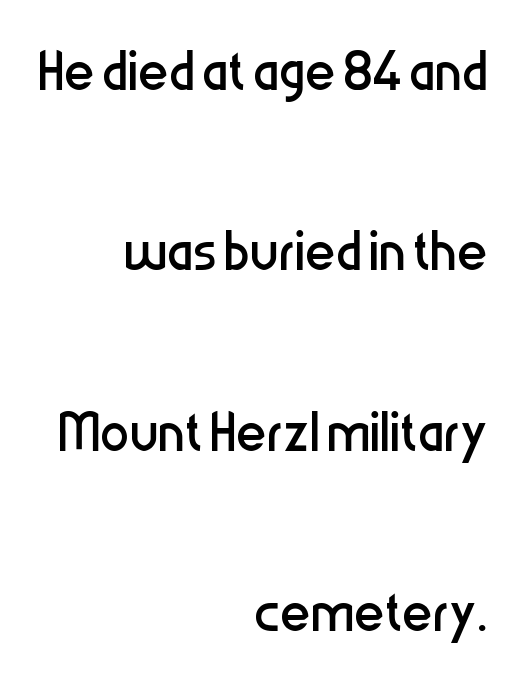
The text was rendered using a sans face with plain stroke endings. Tracking here is standard; glyphs follow each other at the usual distance. Looks like regular typesetting: each glyph gets only the width it needs. Bare-footed words on every line. Alignment: flush right.
